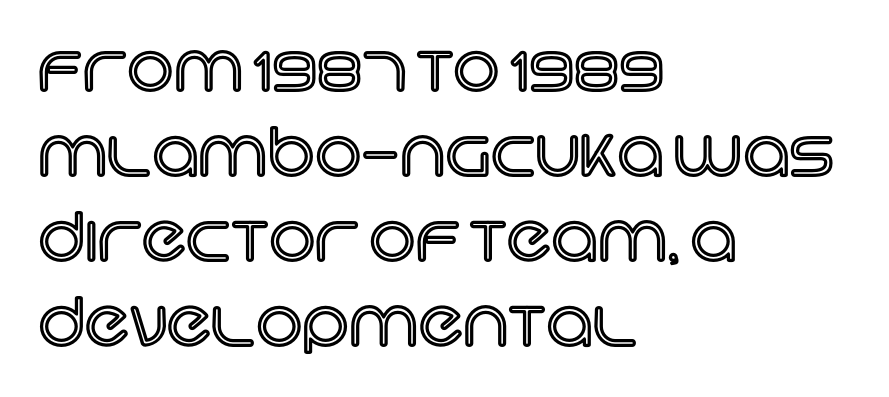
Standard letterfit; no display-style spreading of the glyphs. This sample uses an upright cut, with every glyph sitting square on the baseline. The gap between lines stays unmarked. Reading down the column, the eye jumps a familiar distance to each next line. The rendering anchors every line to the left-hand side.
